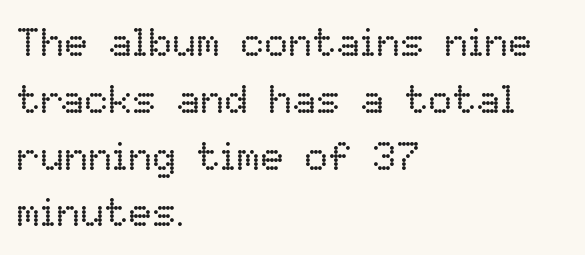
The image shows 40 px regular-weight type, upright; set left-aligned, normal line spacing (1.42x), normal letter spacing, not underlined; low stroke contrast and a medium x-height.
